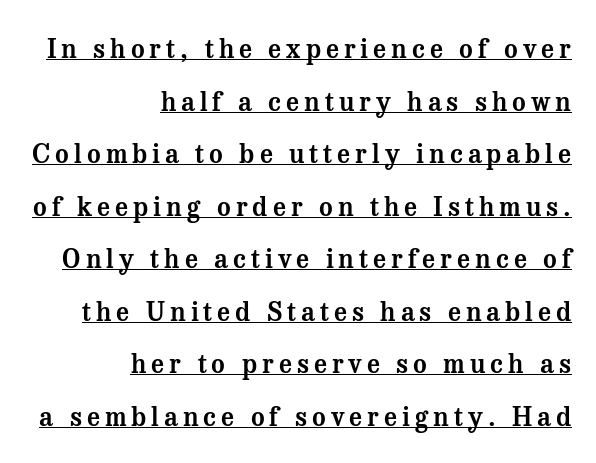
Q: Is the text italic (slanted)? A: No, it is upright.
Q: Is the text underlined? A: Yes.
Q: How is the paragraph aligned? A: Right-aligned.
Q: Is the spacing between lines tight, normal or loose? A: Loose.
